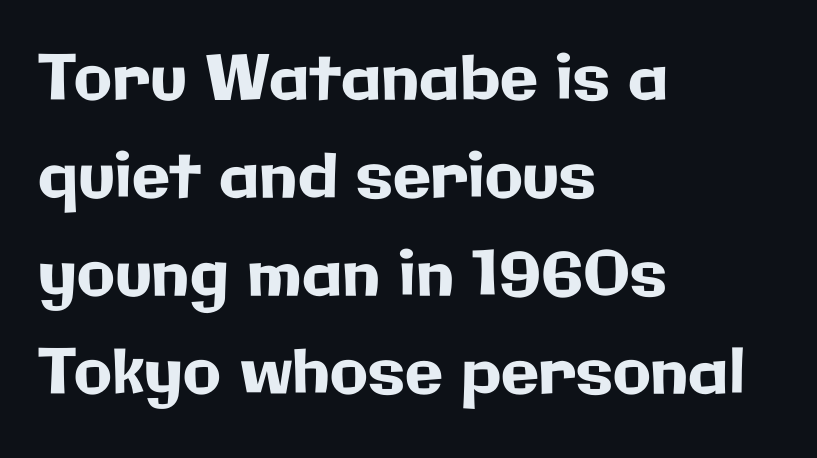
Q: Is the text italic (slanted)? A: No, it is upright.
Q: Is the typeface a serif or a sans-serif typeface? A: Sans-serif.
Q: Is the text underlined? A: No.
Q: How is the paragraph aligned? A: Left-aligned.
Q: Is the spacing between letters normal or unusually wide? A: Normal.
Q: Is the spacing between lines tight, normal or loose? A: Normal.
Q: Width (condensed, normal, or wide)? A: Normal.
Q: Stroke contrast? A: Low.
Q: x-height? A: Medium.
Q: Monospaced? A: No.
